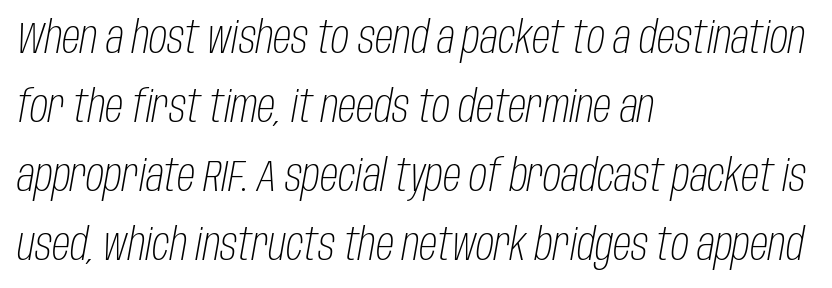
On a weight scale, this lands at 450 or below. Only glyphs here, with clear space below each row. Think of a printed novel: that variable character pitch is what you see here. The whole block is typeset with a tilt.
